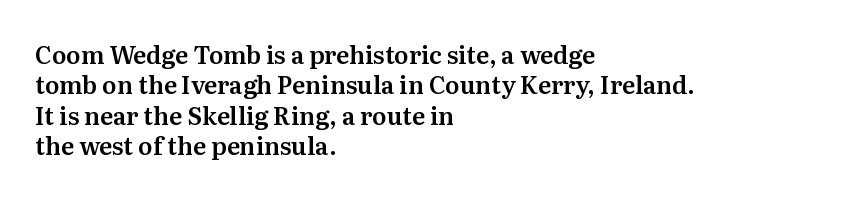
Q: Is the text italic (slanted)? A: No, it is upright.
Q: Is the text underlined? A: No.
Q: How is the paragraph aligned? A: Left-aligned.
Q: Is the spacing between letters normal or unusually wide? A: Normal.
Q: Is the spacing between lines tight, normal or loose? A: Normal.
